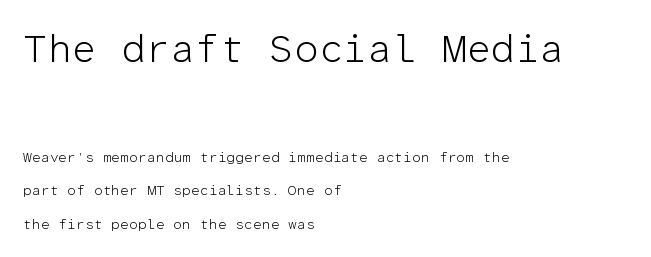
{"serif": "no", "italic": "no", "bold": "no", "weight": "light", "width": "normal", "stroke_contrast": "low", "x_height": "medium", "monospaced": "yes", "underline": "no", "align": "left", "line_spacing": "loose", "line_spacing_ratio": 2.4, "letter_spacing": "normal", "letter_spacing_em": 0.0, "larger_block": "first", "size_ratio": 2.79, "glyph_px": 39}
